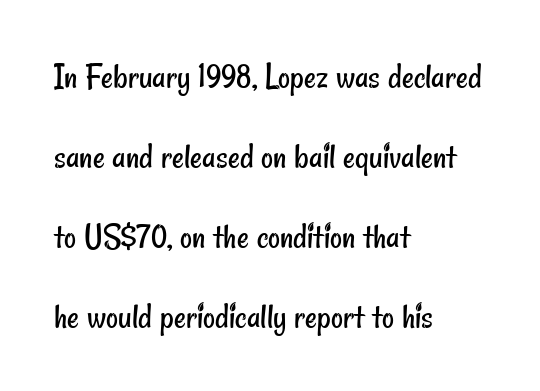
Words appear dense and cohesive because spacing is normal. Proportional: the letters do not fall into vertical columns. Letterform terminals end flat and unadorned throughout the passage. Weight: not bold — regular or lighter.
